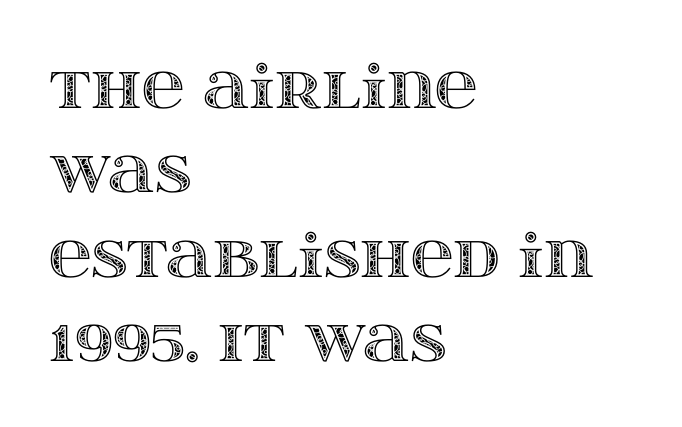
The image shows 59 px wide type, upright; set left-aligned, normal line spacing (1.43x), normal letter spacing, not underlined; a large x-height.
